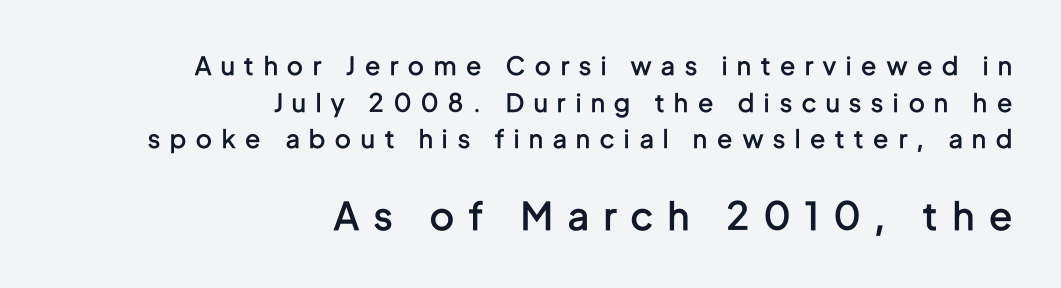
Weight: semibold (demi). Is there any slant? The stems are plumb. Scale increases going downward across the two blocks. Character widths vary here, with narrow letters taking less room than wide ones. Descender tails drop into unmarked territory. In terms of letterspacing, this is a distinctly airy, spread setting.
